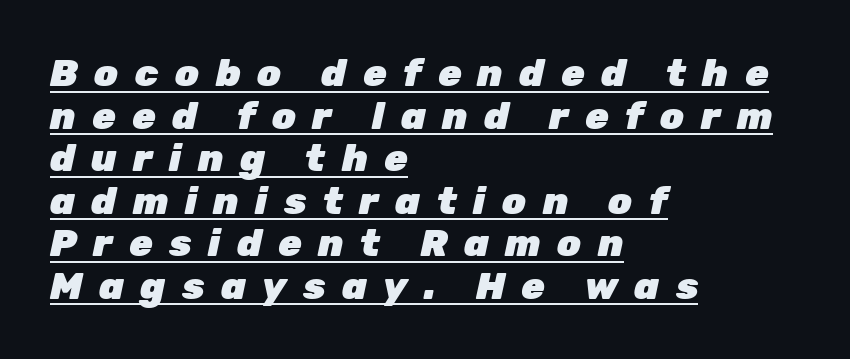
The image shows 38 px heavy type, italic (leaning right); set left-aligned, tight line spacing (1.12x), unusually wide letter spacing (+0.43 em), underlined; low stroke contrast and a medium x-height.
